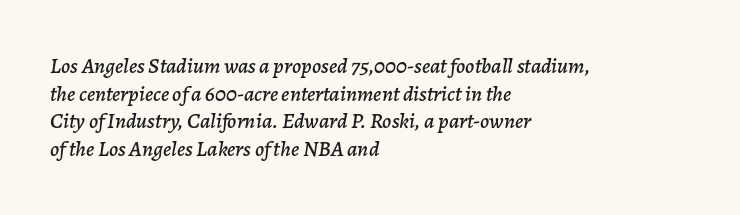
The image shows 22 px text type, italic (leaning right); set left-aligned, normal line spacing (1.26x), normal letter spacing, not underlined.
